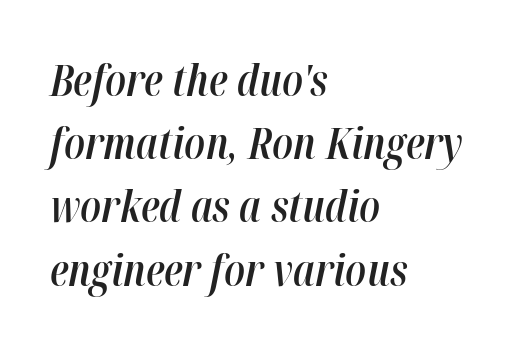
Interline gaps are of average width in this sample. Compared with a centered layout, this one pins lines to the left instead. Compared with typical body copy, the letter spacing here is the same. The glyphs look as if they've been sheared to an angle. I'd describe the lettering as semibold — firm but not a full bold.
